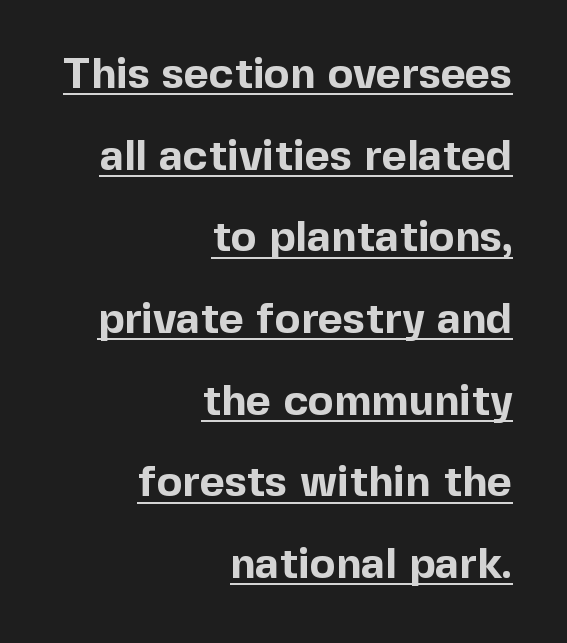
Q: Is the text bold? A: Yes.
Q: Is the text italic (slanted)? A: No, it is upright.
Q: Is the typeface a serif or a sans-serif typeface? A: Sans-serif.
Q: Is the text underlined? A: Yes.
Q: How is the paragraph aligned? A: Right-aligned.
Q: Is the spacing between letters normal or unusually wide? A: Normal.
Q: Is the spacing between lines tight, normal or loose? A: Loose.
Q: Width (condensed, normal, or wide)? A: Normal.
Q: x-height? A: Medium.
Q: Monospaced? A: No.
